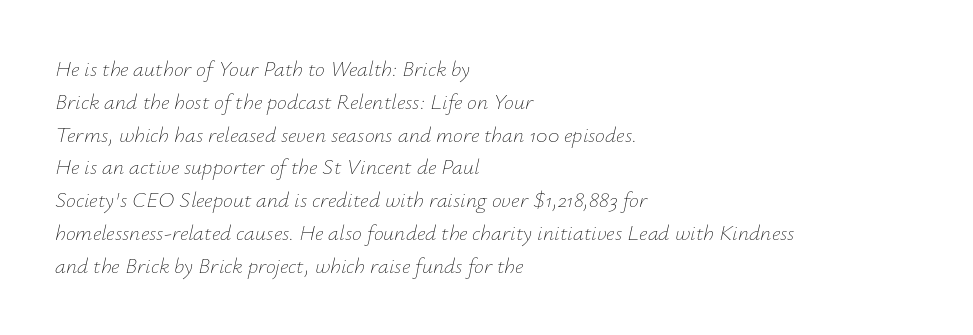
{"italic": "yes", "lean": "right", "slant_degrees": 12, "bold": "no", "underline": "no", "align": "left", "line_spacing": "normal", "line_spacing_ratio": 1.49, "letter_spacing": "normal", "letter_spacing_em": 0.0, "glyph_px": 22}
